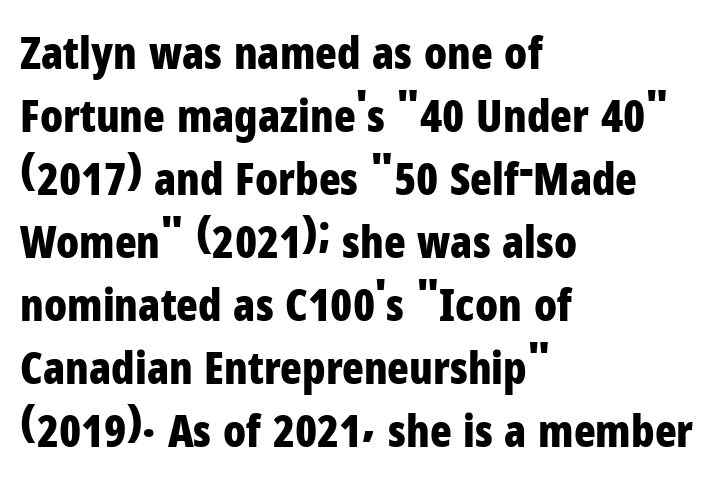
Q: Is the text bold? A: Yes.
Q: Is the text italic (slanted)? A: No, it is upright.
Q: Is the typeface a serif or a sans-serif typeface? A: Sans-serif.
Q: Is the text underlined? A: No.
Q: How is the paragraph aligned? A: Left-aligned.
Q: Is the spacing between letters normal or unusually wide? A: Normal.
Q: Is the spacing between lines tight, normal or loose? A: Normal.
Q: Width (condensed, normal, or wide)? A: Condensed.
Q: Stroke contrast? A: Low.
Q: x-height? A: Medium.
Q: Monospaced? A: No.
